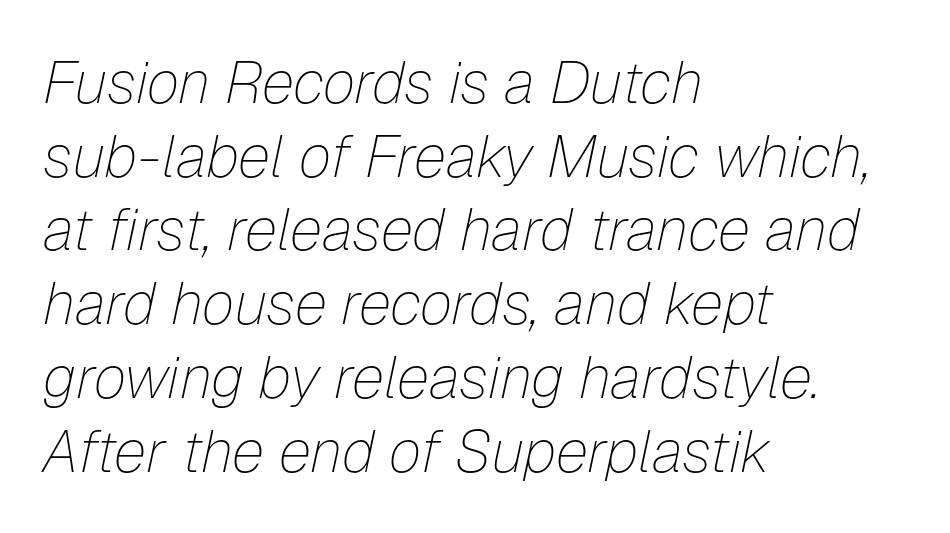
The image shows 59 px thin type, italic (leaning right); set left-aligned, normal line spacing (1.25x), normal letter spacing, not underlined; low stroke contrast and a medium x-height.
